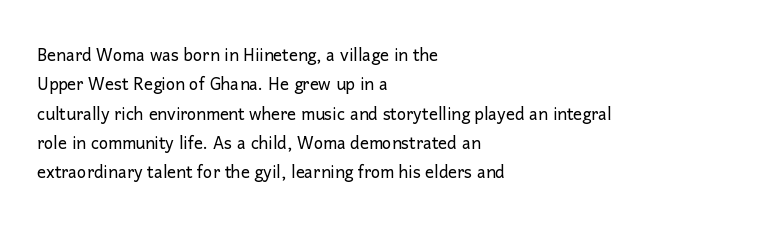
{"italic": "no", "bold": "no", "underline": "no", "align": "left", "line_spacing": "normal", "line_spacing_ratio": 1.33, "letter_spacing": "normal", "letter_spacing_em": 0.0, "glyph_px": 22}
